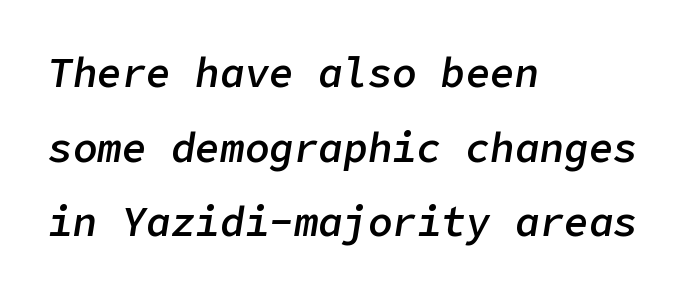
A fair bit of extra ink — the face is semibold, not bold. The letters are slanted; this is an italic face. Letters rest on an invisible, unmarked baseline. The compositor pushed each line to the left boundary. This sample uses plain, unmodified letter spacing.
